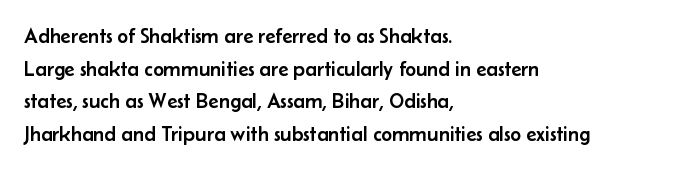
The line-height multiplier appears to be the usual default. Posture: straight, roman, zero tilt. This sample uses plain, unmodified letter spacing. No word sits above an underline.
